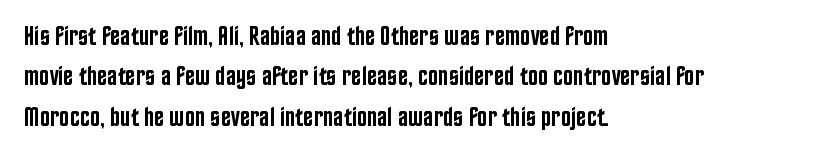
{"italic": "no", "bold": "semi", "underline": "no", "align": "left", "line_spacing": "normal", "line_spacing_ratio": 1.5, "letter_spacing": "normal", "letter_spacing_em": 0.0, "glyph_px": 27}
